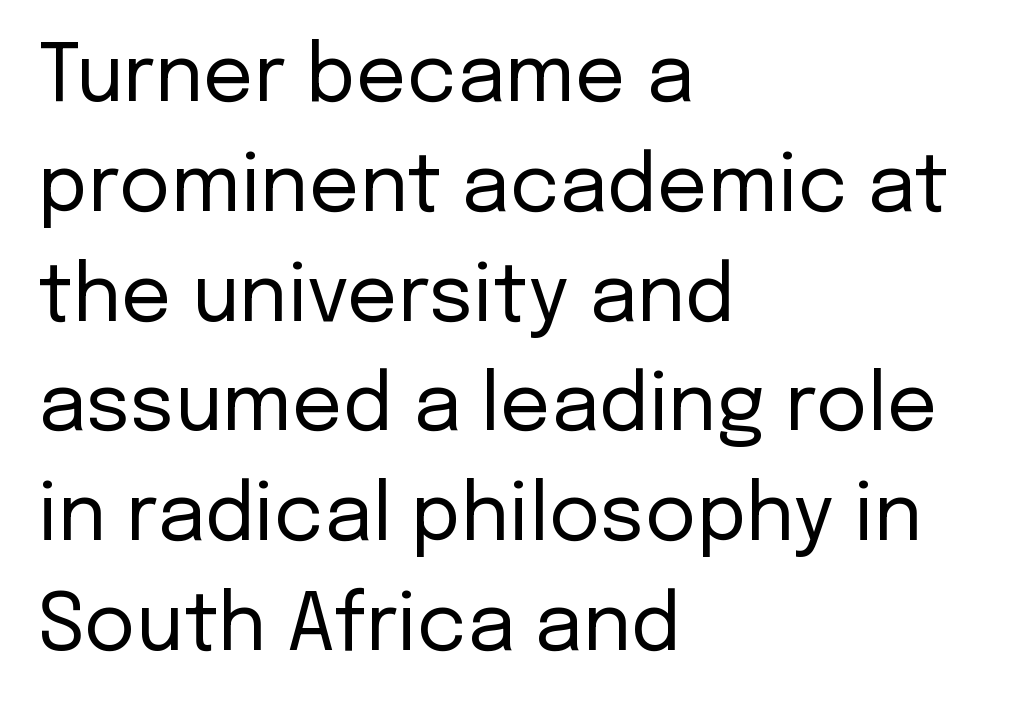
Q: Is the text bold? A: No.
Q: Is the text italic (slanted)? A: No, it is upright.
Q: Is the typeface a serif or a sans-serif typeface? A: Sans-serif.
Q: Is the text underlined? A: No.
Q: How is the paragraph aligned? A: Left-aligned.
Q: Is the spacing between letters normal or unusually wide? A: Normal.
Q: Is the spacing between lines tight, normal or loose? A: Normal.
Q: Width (condensed, normal, or wide)? A: Normal.
Q: Stroke contrast? A: Low.
Q: x-height? A: Medium.
Q: Monospaced? A: No.
